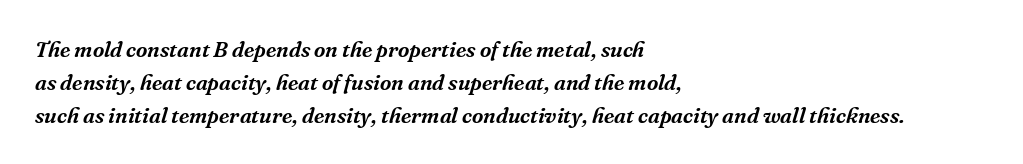
The image shows 22 px text type, italic (leaning right); set left-aligned, normal line spacing (1.5x), normal letter spacing, not underlined.
